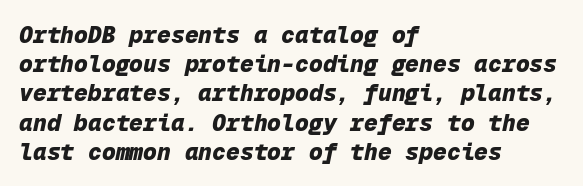
{"italic": "yes", "lean": "right", "slant_degrees": 12, "bold": "yes", "underline": "no", "align": "left", "line_spacing": "normal", "line_spacing_ratio": 1.27, "letter_spacing": "normal", "letter_spacing_em": 0.0, "glyph_px": 23}
